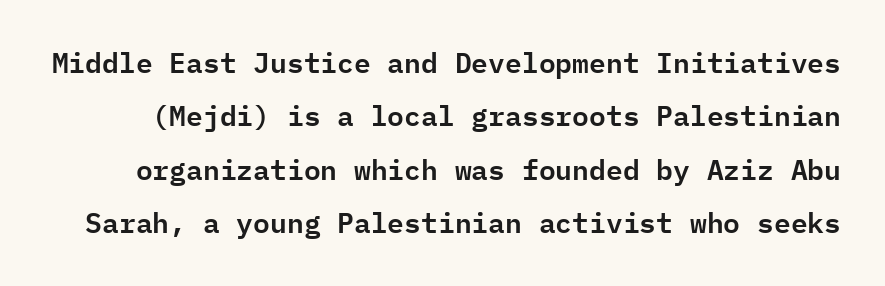
Q: Is the text italic (slanted)? A: No, it is upright.
Q: Is the typeface a serif or a sans-serif typeface? A: Sans-serif.
Q: Is the text underlined? A: No.
Q: Is the spacing between letters normal or unusually wide? A: Normal.
Q: Is the spacing between lines tight, normal or loose? A: Loose.
Q: Width (condensed, normal, or wide)? A: Normal.
Q: Stroke contrast? A: Low.
Q: x-height? A: Medium.
Q: Monospaced? A: Yes.
